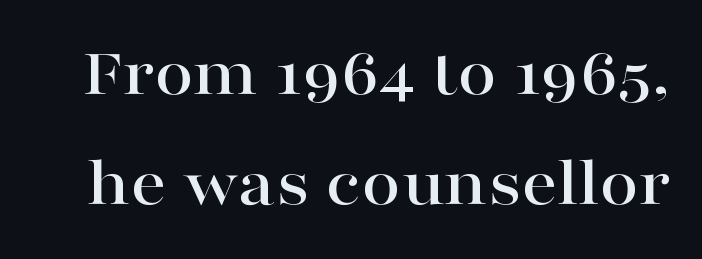
{"serif": "yes", "italic": "no", "width": "wide", "stroke_contrast": "high", "x_height": "medium", "monospaced": "no", "underline": "no", "line_spacing": "normal", "line_spacing_ratio": 1.55, "letter_spacing": "normal", "letter_spacing_em": 0.0, "glyph_px": 71}
